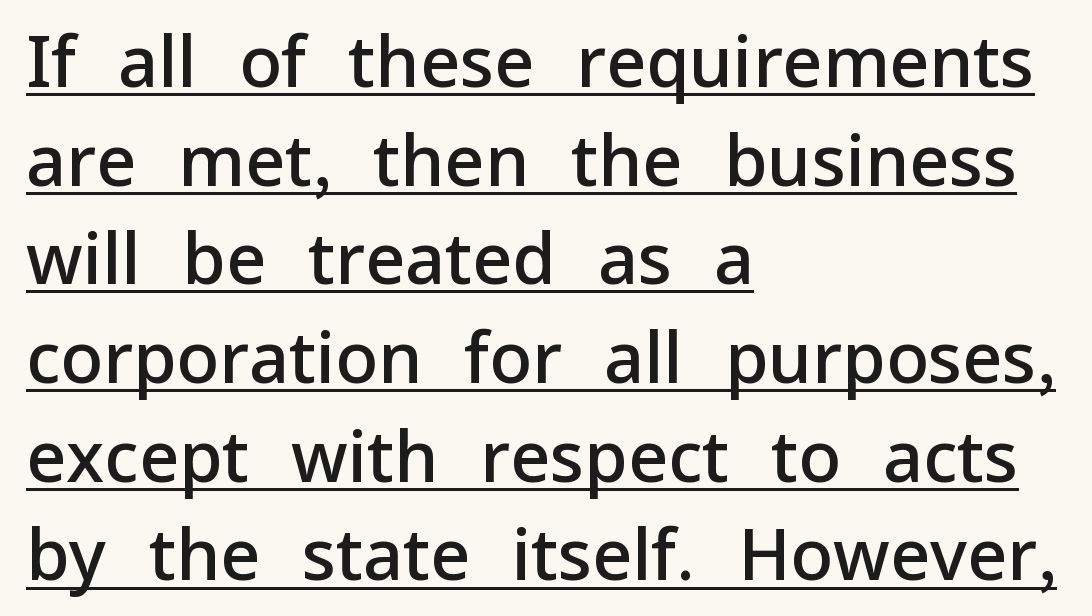
The image shows 70 px semibold sans-serif type, upright; set left-aligned, normal line spacing (1.41x), normal letter spacing, underlined; low stroke contrast and a medium x-height.
